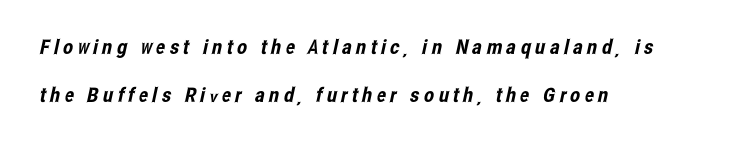
{"underline": "no", "align": "left", "line_spacing": "loose", "line_spacing_ratio": 2.38, "letter_spacing": "wide", "letter_spacing_em": 0.22, "glyph_px": 20}
